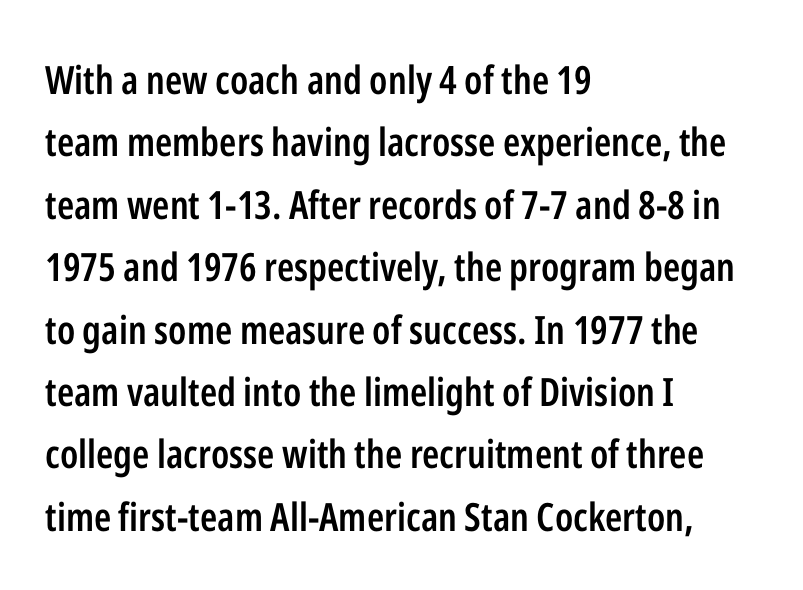
{"serif": "no", "italic": "no", "bold": "semi", "weight": "semibold", "width": "condensed", "stroke_contrast": "low", "x_height": "medium", "monospaced": "no", "underline": "no", "align": "left", "line_spacing": "normal", "line_spacing_ratio": 1.6, "letter_spacing": "normal", "letter_spacing_em": 0.0, "glyph_px": 39}
